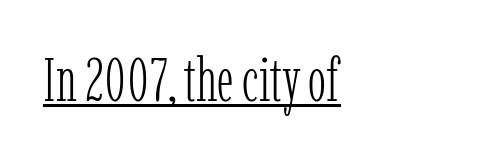
{"serif": "yes", "italic": "no", "bold": "no", "weight": "light", "width": "condensed", "stroke_contrast": "low", "x_height": "medium", "monospaced": "no", "underline": "yes", "align": "left", "letter_spacing": "normal", "letter_spacing_em": 0.0, "glyph_px": 61}
